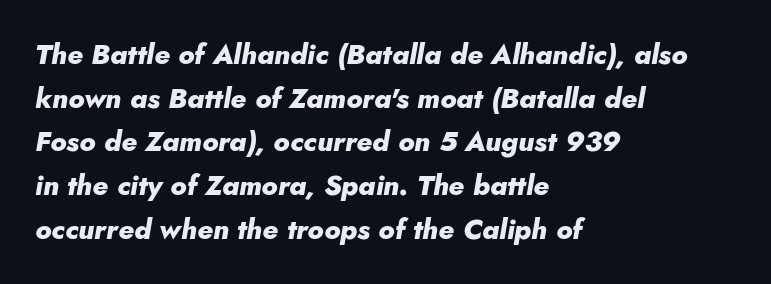
Q: Is the text bold? A: Yes.
Q: Is the text italic (slanted)? A: Yes, it leans right by about 10 degrees.
Q: Is the text underlined? A: No.
Q: How is the paragraph aligned? A: Left-aligned.
Q: Is the spacing between letters normal or unusually wide? A: Normal.
Q: Is the spacing between lines tight, normal or loose? A: Normal.
Q: Width (condensed, normal, or wide)? A: Normal.
Q: Stroke contrast? A: Low.
Q: x-height? A: Small.
Q: Monospaced? A: No.
